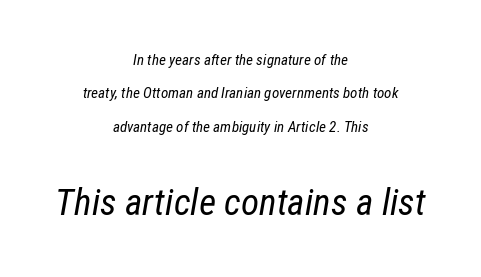
You could not count columns in this text — the font is proportionally spaced. Is the letter spacing exaggerated? No — it looks like the ordinary default. Successive baselines arrive slowly, with a big drop between each. No word sits above an underline. Typesetter's note — lower block bumped up in size, upper block left smaller. Would a proofreader flag this as italicized? Yes.
